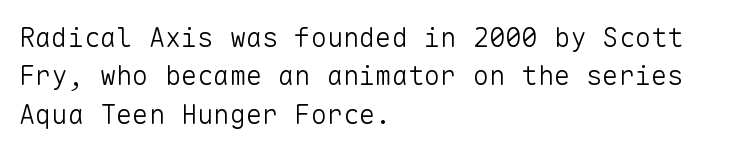
{"italic": "no", "bold": "no", "underline": "no", "align": "left", "line_spacing": "normal", "line_spacing_ratio": 1.42, "letter_spacing": "normal", "letter_spacing_em": 0.0, "glyph_px": 27}
